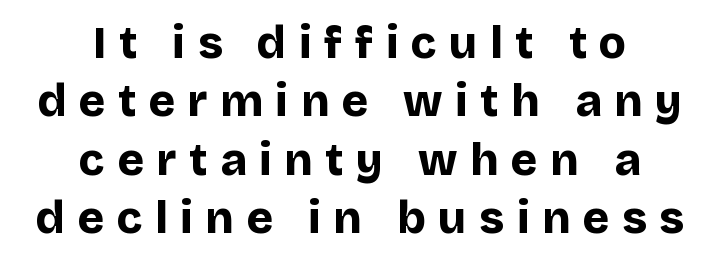
Looks like regular typesetting: each glyph gets only the width it needs. Compared with typical body copy, the letter spacing here is much looser. Heft: maximum for text — a bold. Is the block centered? Yes — each line is placed symmetrically about the middle. Tall strokes in this sample are plumb rather than angled.
